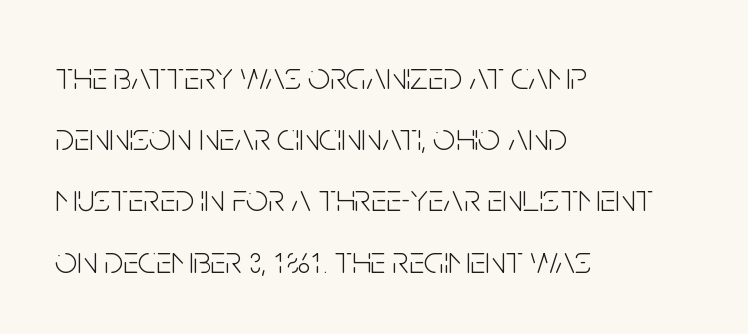
{"serif": "no", "italic": "no", "bold": "no", "weight": "light", "width": "condensed", "stroke_contrast": "low", "x_height": "large", "monospaced": "no", "underline": "no", "align": "left", "line_spacing": "normal", "line_spacing_ratio": 1.57, "letter_spacing": "normal", "letter_spacing_em": 0.0, "glyph_px": 39}
